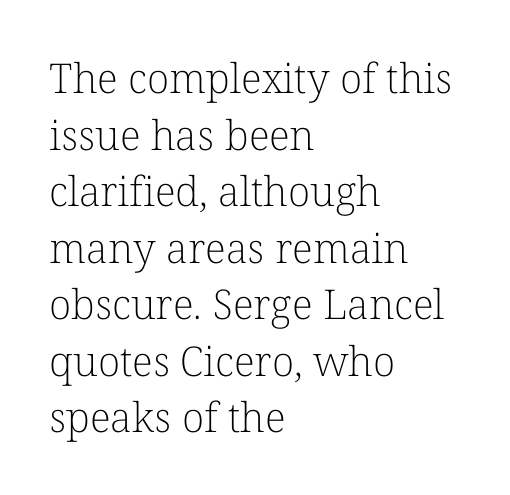
{"serif": "yes", "italic": "no", "bold": "no", "weight": "light", "width": "normal", "stroke_contrast": "low", "x_height": "medium", "monospaced": "no", "underline": "no", "align": "left", "line_spacing": "normal", "line_spacing_ratio": 1.38, "letter_spacing": "normal", "letter_spacing_em": 0.0, "glyph_px": 41}
